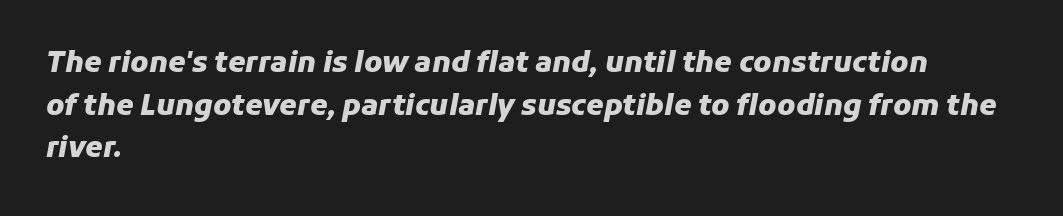
Typographic density is high because the face is bold. Reading down the block, your eye returns to a fixed left position each line. Does extra space separate the letters? No, they use regular spacing. The rendering uses natural spacing where letterforms have individual widths. Each new line begins a customary step beneath the previous one.
